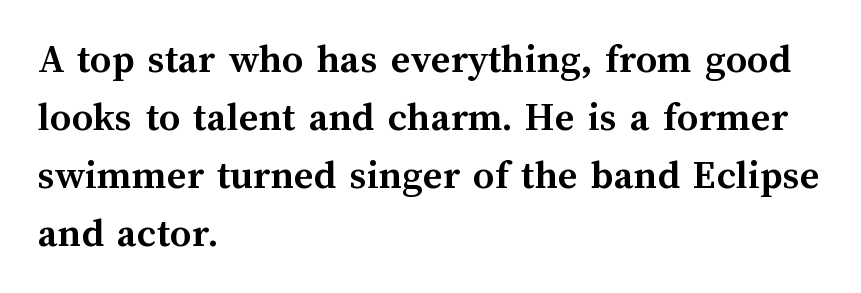
{"italic": "no", "bold": "yes", "weight": "semibold", "width": "normal", "stroke_contrast": "medium", "x_height": "medium", "monospaced": "no", "underline": "no", "align": "left", "line_spacing": "normal", "line_spacing_ratio": 1.38, "letter_spacing": "normal", "letter_spacing_em": 0.0, "glyph_px": 42}
